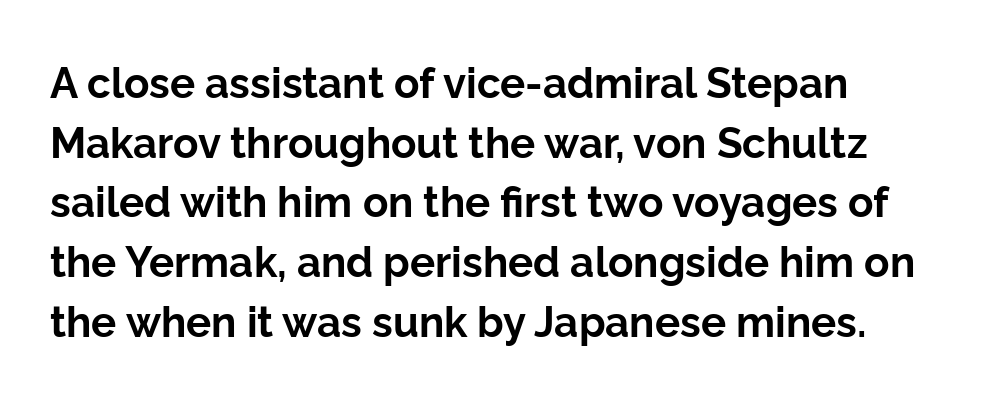
Q: Is the text bold? A: Yes.
Q: Is the text italic (slanted)? A: No, it is upright.
Q: Is the typeface a serif or a sans-serif typeface? A: Sans-serif.
Q: Is the text underlined? A: No.
Q: How is the paragraph aligned? A: Left-aligned.
Q: Is the spacing between letters normal or unusually wide? A: Normal.
Q: Is the spacing between lines tight, normal or loose? A: Normal.
Q: Width (condensed, normal, or wide)? A: Normal.
Q: Stroke contrast? A: Low.
Q: x-height? A: Medium.
Q: Monospaced? A: No.
